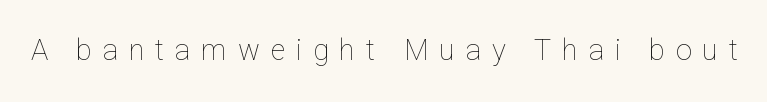
{"italic": "no", "bold": "no", "weight": "thin", "width": "normal", "stroke_contrast": "low", "x_height": "medium", "monospaced": "no", "underline": "no", "letter_spacing": "wide", "letter_spacing_em": 0.37, "glyph_px": 29}
